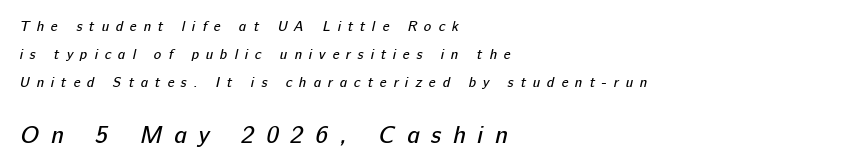
{"bold": "no", "underline": "no", "align": "left", "line_spacing": "loose", "line_spacing_ratio": 2.01, "letter_spacing": "wide", "letter_spacing_em": 0.49, "larger_block": "second", "size_ratio": 1.71, "glyph_px": 24}
